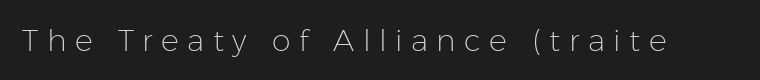
Notice how the stems are strictly vertical — no italics here. Here the designer chose a conventional face with non-uniform glyph widths. Bare-footed words on every line. Students, note that the glyphs here are deliberately spaced far apart. Stroke mass is kept to a normal reading level or below.
